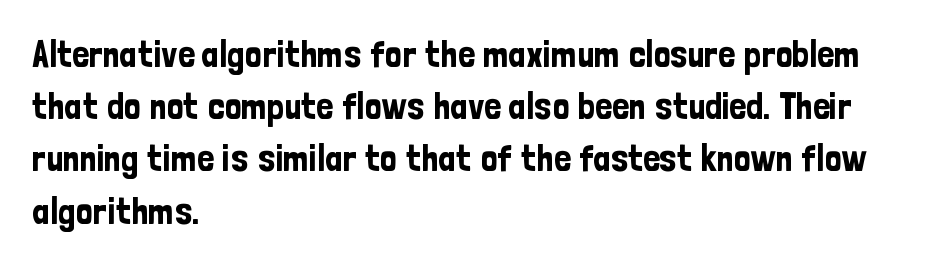
{"serif": "no", "italic": "no", "width": "condensed", "stroke_contrast": "low", "x_height": "medium", "monospaced": "no", "underline": "no", "align": "left", "line_spacing": "normal", "line_spacing_ratio": 1.41, "letter_spacing": "normal", "letter_spacing_em": 0.0, "glyph_px": 37}
